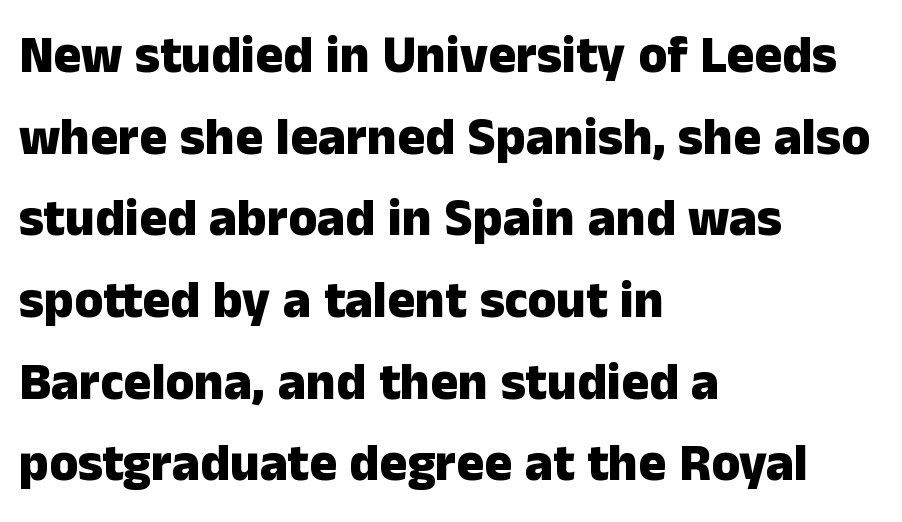
{"serif": "no", "italic": "no", "bold": "yes", "weight": "heavy", "width": "normal", "stroke_contrast": "low", "x_height": "medium", "monospaced": "no", "underline": "no", "align": "left", "line_spacing": "normal", "line_spacing_ratio": 1.57, "letter_spacing": "normal", "letter_spacing_em": 0.0, "glyph_px": 52}
